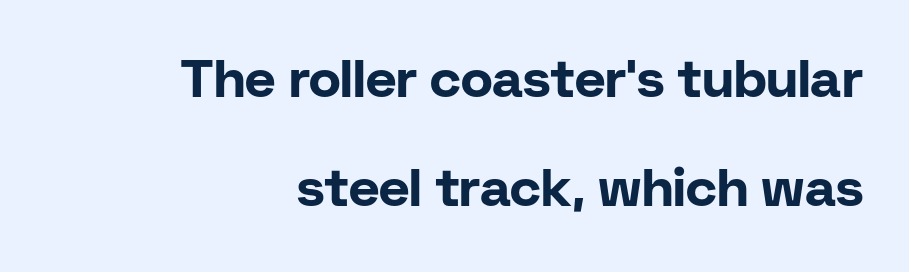
The image shows 53 px bold sans-serif type, upright; set right-aligned, loose line spacing (2.06x), normal letter spacing, not underlined; low stroke contrast and a medium x-height.
